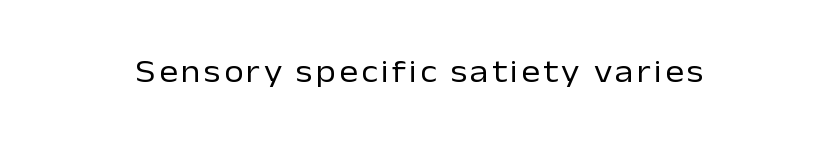
Q: Is the text bold? A: No.
Q: Is the text italic (slanted)? A: No, it is upright.
Q: Is the typeface a serif or a sans-serif typeface? A: Sans-serif.
Q: Is the text underlined? A: No.
Q: Width (condensed, normal, or wide)? A: Normal.
Q: Stroke contrast? A: Low.
Q: x-height? A: Medium.
Q: Monospaced? A: No.
